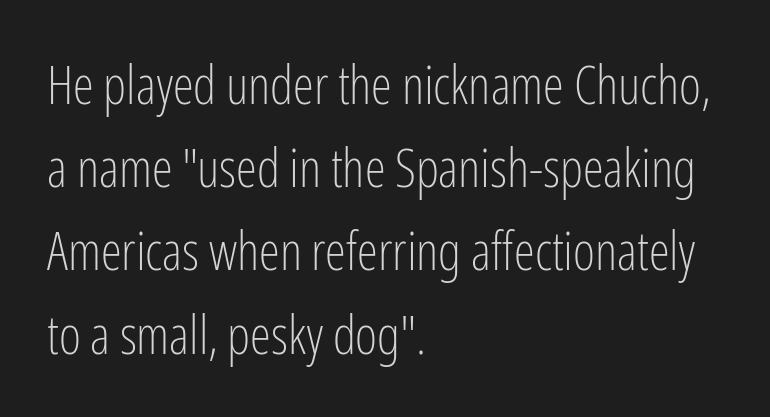
{"serif": "no", "italic": "no", "bold": "no", "weight": "light", "width": "condensed", "stroke_contrast": "low", "x_height": "medium", "monospaced": "no", "underline": "no", "align": "left", "line_spacing": "normal", "line_spacing_ratio": 1.57, "letter_spacing": "normal", "letter_spacing_em": 0.0, "glyph_px": 53}
